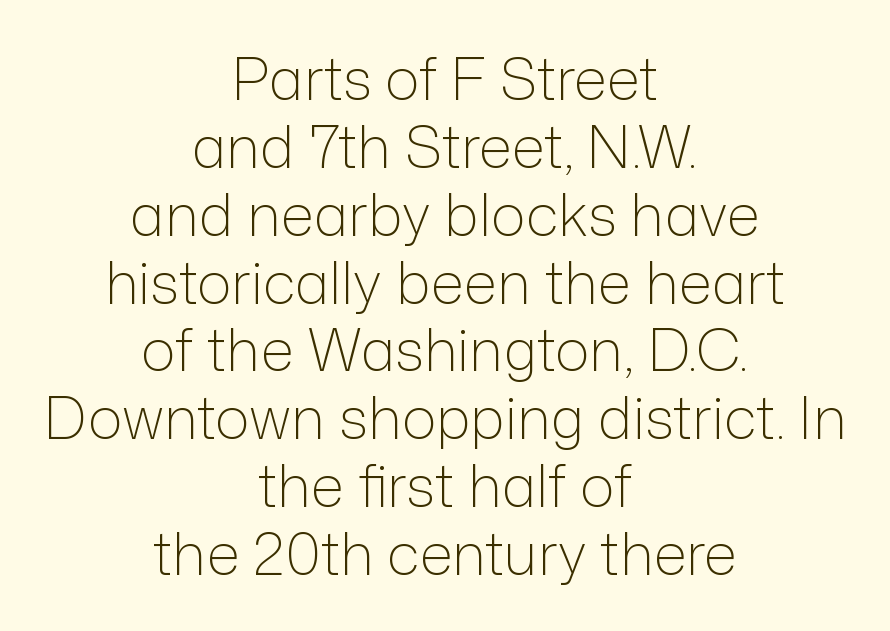
Q: Is the text bold? A: No.
Q: Is the text italic (slanted)? A: No, it is upright.
Q: Is the typeface a serif or a sans-serif typeface? A: Sans-serif.
Q: Is the text underlined? A: No.
Q: How is the paragraph aligned? A: Centered.
Q: Is the spacing between letters normal or unusually wide? A: Normal.
Q: Width (condensed, normal, or wide)? A: Normal.
Q: Stroke contrast? A: Low.
Q: x-height? A: Medium.
Q: Monospaced? A: No.
